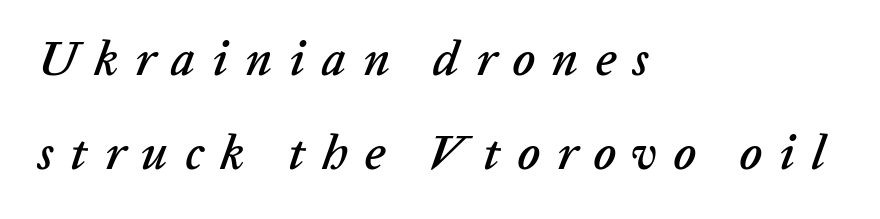
The image shows 48 px text type, italic (leaning right); set left-aligned, loose line spacing (1.95x), unusually wide letter spacing (+0.35 em), not underlined; low stroke contrast and a medium x-height.
